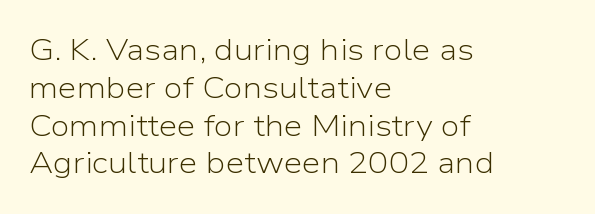
The image shows 30 px light sans-serif type, upright; set left-aligned, normal line spacing (1.26x), normal letter spacing, not underlined; low stroke contrast and a medium x-height.
